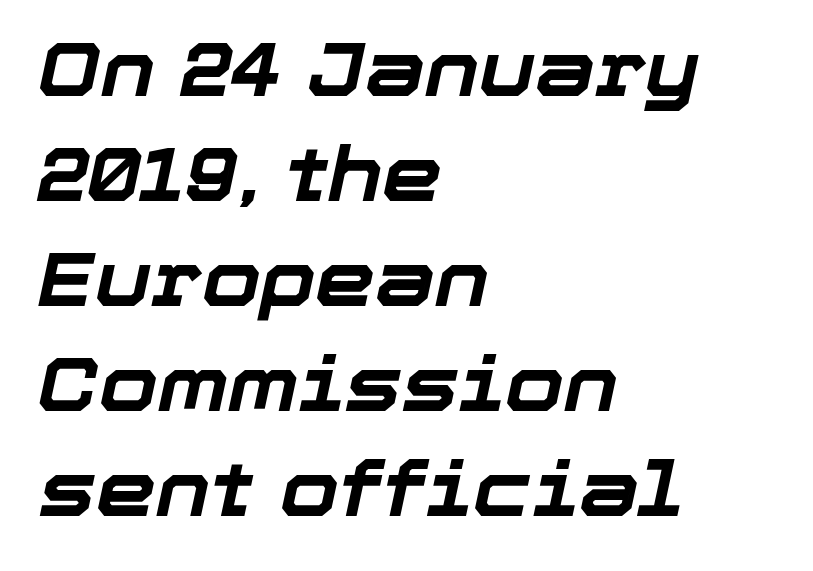
{"italic": "yes", "lean": "right", "slant_degrees": 12, "bold": "yes", "weight": "bold", "width": "normal", "stroke_contrast": "low", "x_height": "medium", "monospaced": "no", "underline": "no", "align": "left", "line_spacing": "normal", "line_spacing_ratio": 1.38, "letter_spacing": "normal", "letter_spacing_em": 0.0, "glyph_px": 76}
